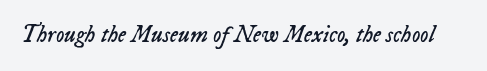
Q: Is the text bold? A: No.
Q: Is the text italic (slanted)? A: Yes, it leans right by about 23 degrees.
Q: Is the text underlined? A: No.
Q: Is the spacing between letters normal or unusually wide? A: Normal.
